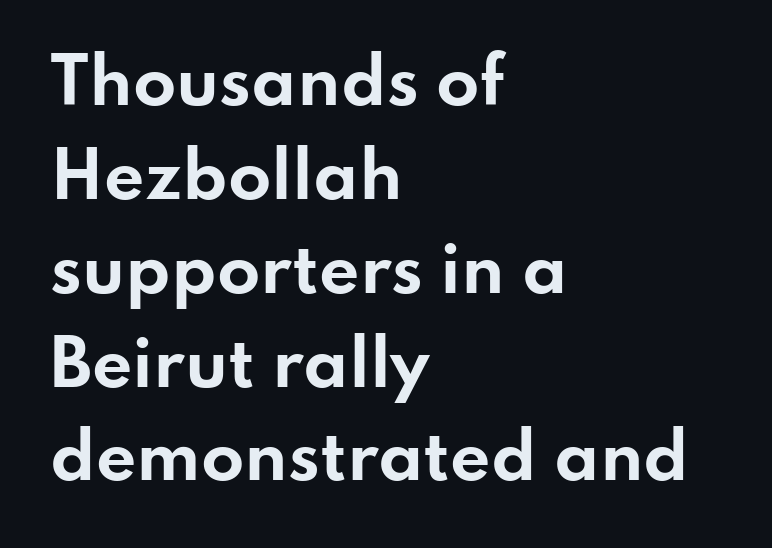
{"serif": "no", "italic": "no", "bold": "yes", "weight": "bold", "width": "wide", "stroke_contrast": "low", "x_height": "small", "monospaced": "no", "underline": "no", "align": "left", "line_spacing": "normal", "line_spacing_ratio": 1.49, "letter_spacing": "normal", "letter_spacing_em": 0.0, "glyph_px": 63}
